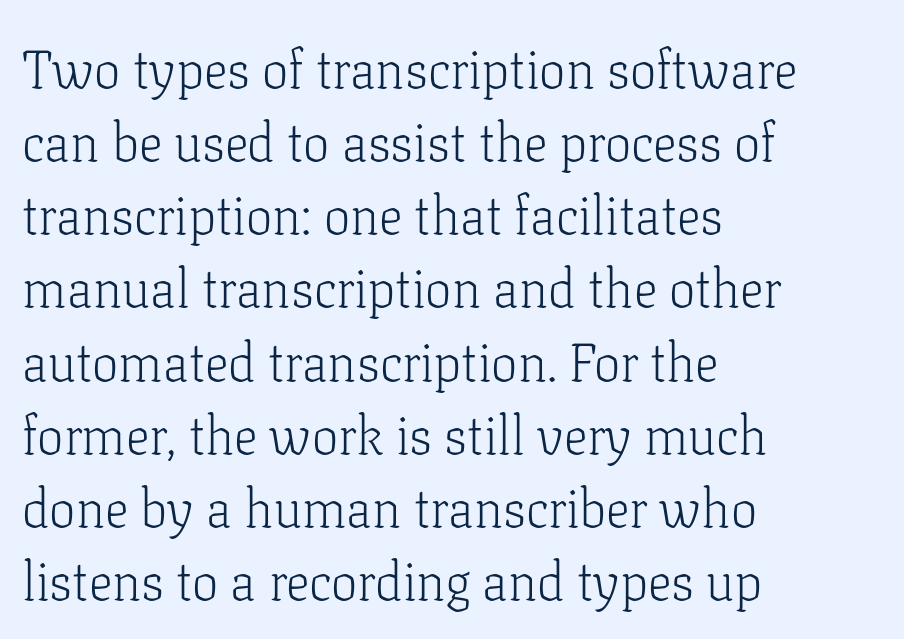
The image shows 53 px light serif type, upright; set left-aligned, normal line spacing (1.38x), normal letter spacing, not underlined; low stroke contrast and a medium x-height.
